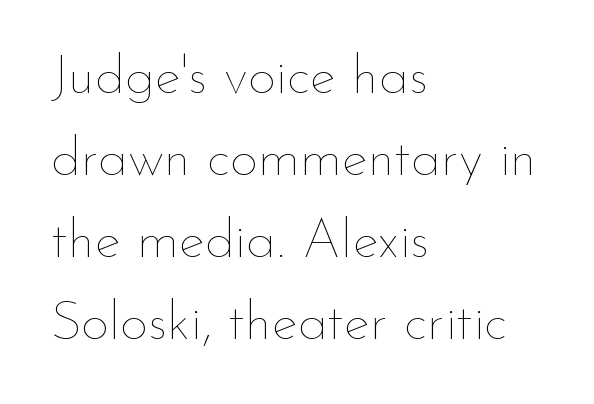
{"italic": "no", "bold": "no", "weight": "thin", "width": "normal", "stroke_contrast": "low", "x_height": "small", "monospaced": "no", "underline": "no", "align": "left", "line_spacing": "normal", "line_spacing_ratio": 1.49, "letter_spacing": "normal", "letter_spacing_em": 0.0, "glyph_px": 55}
